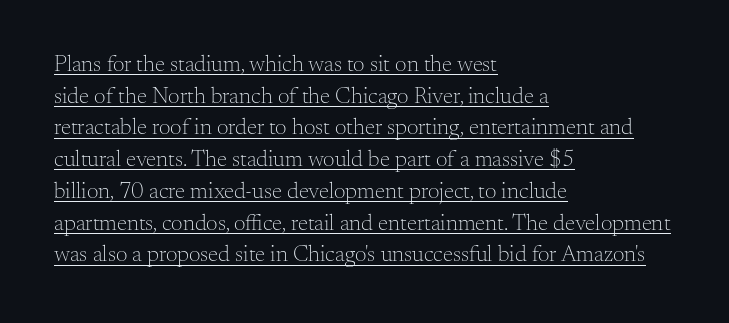
Q: Is the text bold? A: No.
Q: Is the text italic (slanted)? A: No, it is upright.
Q: Is the text underlined? A: Yes.
Q: How is the paragraph aligned? A: Left-aligned.
Q: Is the spacing between letters normal or unusually wide? A: Normal.
Q: Is the spacing between lines tight, normal or loose? A: Normal.
